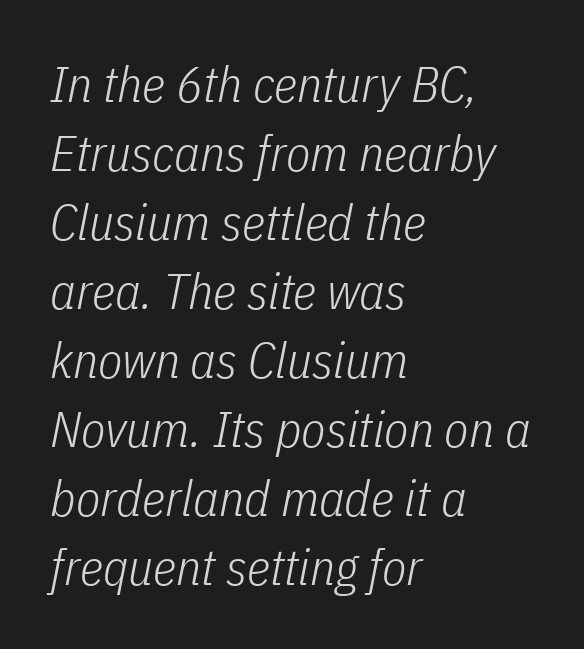
Characters are canted at an angle relative to the baseline's perpendicular. The tracking reads as untouched default to a designer's eye. The rendering uses natural spacing where letterforms have individual widths. The font is comparable to plain body text, perhaps lighter.
